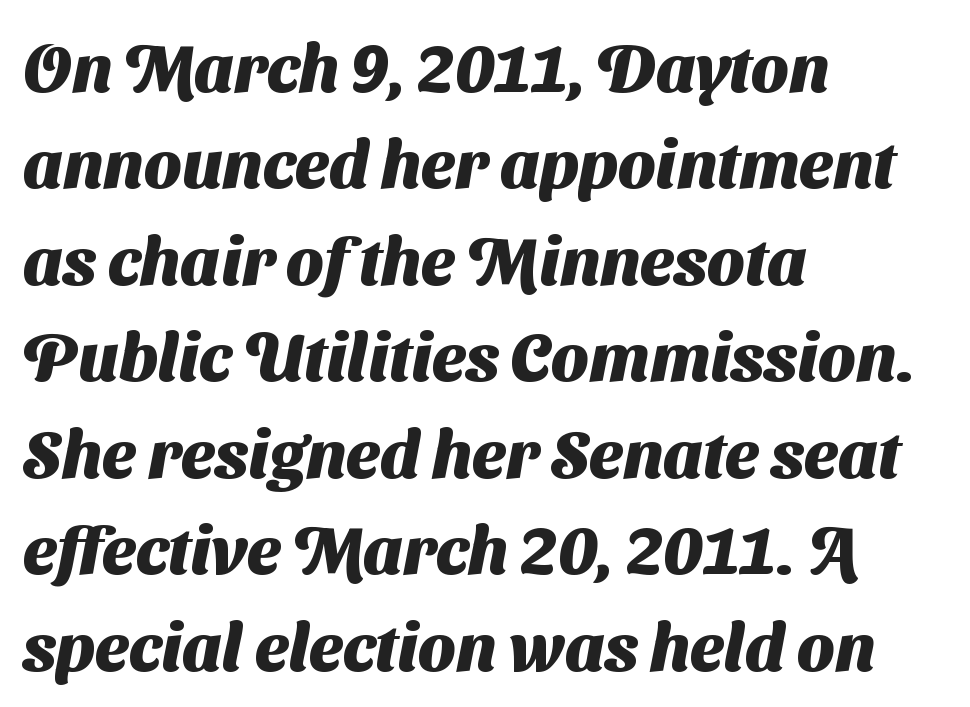
Baseline-to-baseline distance is the conventional proportion of letter height. These lines are composed in type without serifs. In CSS terms this would be text-align: left. Caption: bold face, heavy strokes. The letters sit at their default tracking, neither squeezed nor spread. Character widths vary here, with narrow letters taking less room than wide ones.
